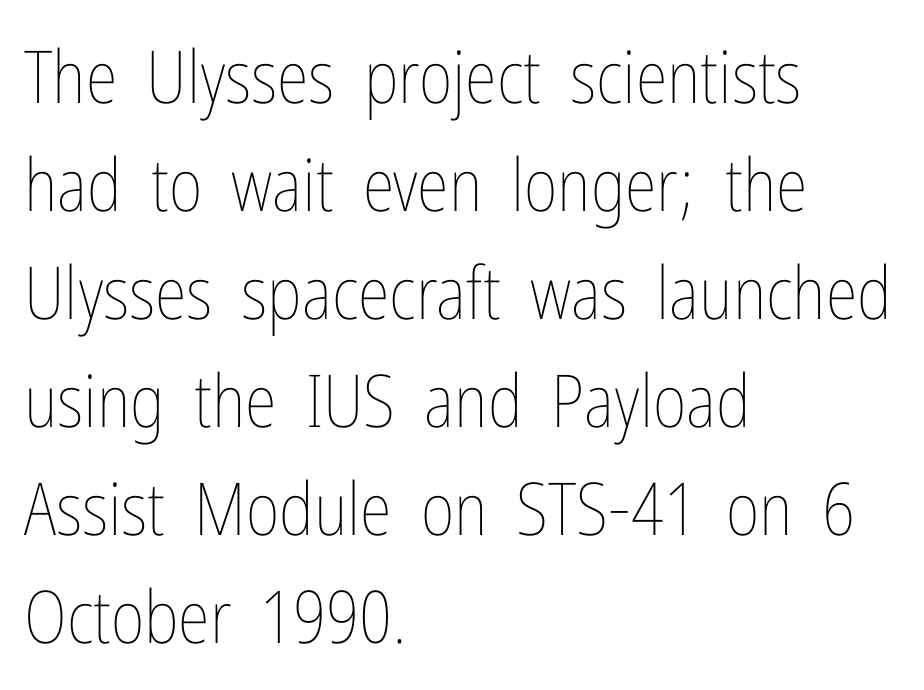
Q: Is the text bold? A: No.
Q: Is the text italic (slanted)? A: No, it is upright.
Q: Is the text underlined? A: No.
Q: How is the paragraph aligned? A: Left-aligned.
Q: Is the spacing between letters normal or unusually wide? A: Normal.
Q: Is the spacing between lines tight, normal or loose? A: Normal.
Q: Width (condensed, normal, or wide)? A: Condensed.
Q: Stroke contrast? A: Low.
Q: x-height? A: Medium.
Q: Monospaced? A: No.
